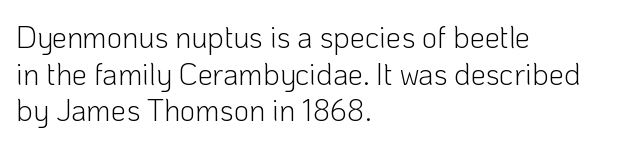
Q: Is the text bold? A: No.
Q: Is the text italic (slanted)? A: No, it is upright.
Q: Is the typeface a serif or a sans-serif typeface? A: Sans-serif.
Q: Is the text underlined? A: No.
Q: How is the paragraph aligned? A: Left-aligned.
Q: Is the spacing between letters normal or unusually wide? A: Normal.
Q: Width (condensed, normal, or wide)? A: Normal.
Q: Stroke contrast? A: Low.
Q: x-height? A: Medium.
Q: Monospaced? A: No.
